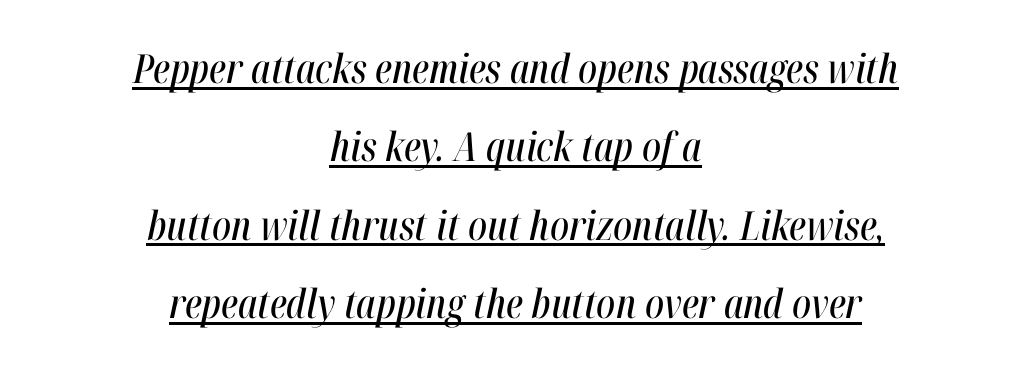
Q: Is the text italic (slanted)? A: Yes, it leans right by about 12 degrees.
Q: Is the text underlined? A: Yes.
Q: How is the paragraph aligned? A: Centered.
Q: Is the spacing between letters normal or unusually wide? A: Normal.
Q: Is the spacing between lines tight, normal or loose? A: Loose.
Q: Width (condensed, normal, or wide)? A: Condensed.
Q: Stroke contrast? A: High.
Q: x-height? A: Medium.
Q: Monospaced? A: No.
